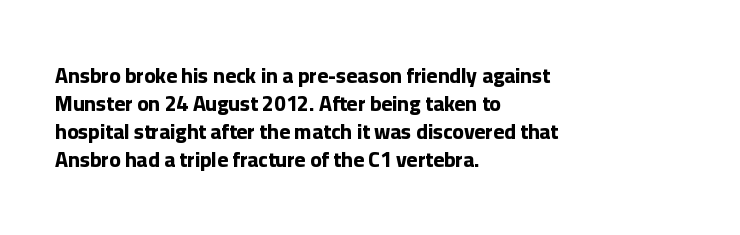
Q: Is the text bold? A: Yes.
Q: Is the text italic (slanted)? A: No, it is upright.
Q: Is the text underlined? A: No.
Q: How is the paragraph aligned? A: Left-aligned.
Q: Is the spacing between letters normal or unusually wide? A: Normal.
Q: Is the spacing between lines tight, normal or loose? A: Normal.
